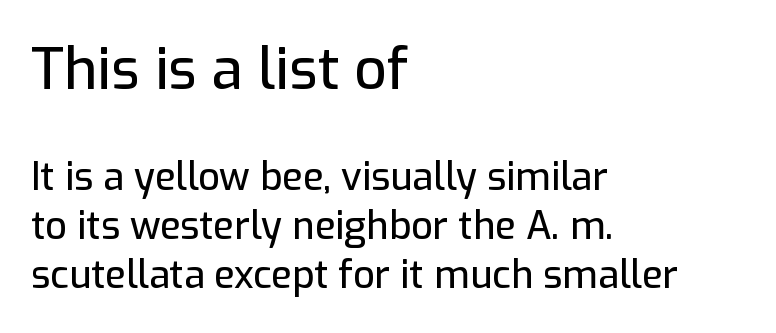
{"serif": "no", "italic": "no", "width": "normal", "stroke_contrast": "low", "x_height": "medium", "monospaced": "no", "underline": "no", "align": "left", "line_spacing": "normal", "line_spacing_ratio": 1.3, "letter_spacing": "normal", "letter_spacing_em": 0.0, "larger_block": "first", "size_ratio": 1.5, "glyph_px": 57}
